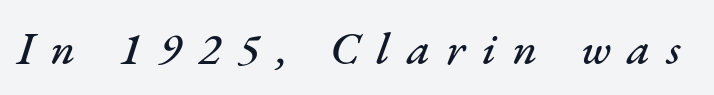
Q: Is the text italic (slanted)? A: Yes, it leans right by about 17 degrees.
Q: Is the text underlined? A: No.
Q: Is the spacing between letters normal or unusually wide? A: Unusually wide.
Q: Width (condensed, normal, or wide)? A: Normal.
Q: Stroke contrast? A: Medium.
Q: x-height? A: Small.
Q: Monospaced? A: No.
